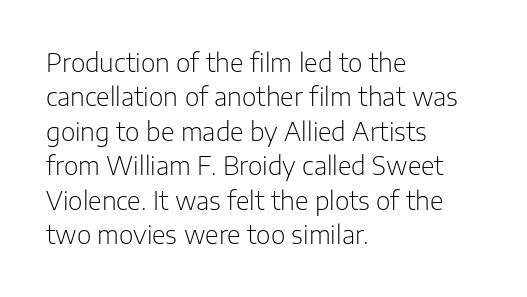
Q: Is the text bold? A: No.
Q: Is the text italic (slanted)? A: No, it is upright.
Q: Is the text underlined? A: No.
Q: How is the paragraph aligned? A: Left-aligned.
Q: Is the spacing between letters normal or unusually wide? A: Normal.
Q: Is the spacing between lines tight, normal or loose? A: Normal.
